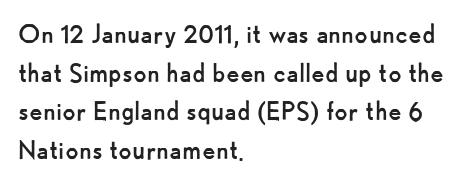
Q: Is the text bold? A: No.
Q: Is the text italic (slanted)? A: No, it is upright.
Q: Is the typeface a serif or a sans-serif typeface? A: Sans-serif.
Q: Is the text underlined? A: No.
Q: How is the paragraph aligned? A: Left-aligned.
Q: Is the spacing between letters normal or unusually wide? A: Normal.
Q: Is the spacing between lines tight, normal or loose? A: Normal.
Q: Width (condensed, normal, or wide)? A: Normal.
Q: Stroke contrast? A: Low.
Q: x-height? A: Small.
Q: Monospaced? A: No.
